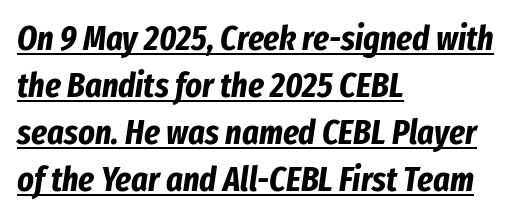
The lines sit at an ordinary, default distance from one another. A typesetter would call this proportional, since set widths differ per character. Notice how the stems are inclined rather than vertical — that's the hallmark of italics. This rendering uses left alignment, leaving the right contour irregular. The typesetter has applied underlining to the passage shown. How are the letters spaced? Ordinarily, with no added tracking.
